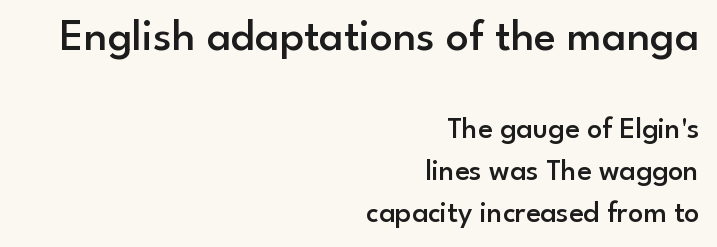
The image shows 45 px semibold sans-serif type, upright; set right-aligned, normal line spacing (1.4x), normal letter spacing, not underlined; the first (top) block is 1.5x larger; low stroke contrast and a small x-height.
